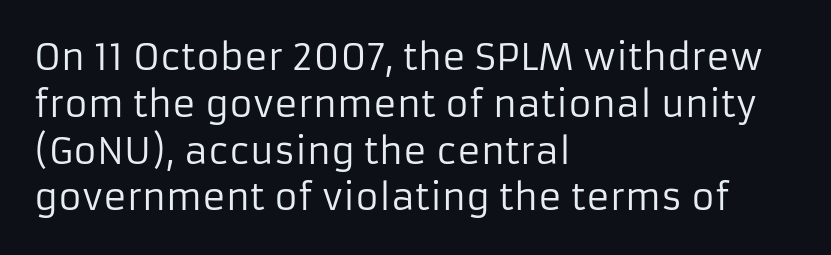
Character widths vary here, with narrow letters taking less room than wide ones. No extra ink here — the face is not bold. These lines are set flush left with a ragged right edge. Does extra space separate the letters? No, they use regular spacing. This is the regular roman posture of the typeface. Look at the bottom of the vertical strokes: they stop flat, with no serifs.
